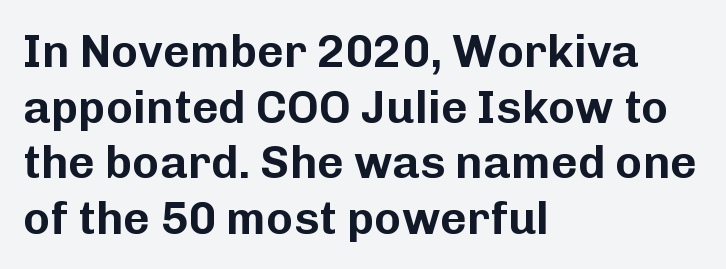
{"serif": "no", "italic": "no", "width": "normal", "stroke_contrast": "low", "x_height": "medium", "monospaced": "no", "underline": "no", "align": "left", "line_spacing_ratio": 1.21, "letter_spacing": "normal", "letter_spacing_em": 0.0, "glyph_px": 46}
